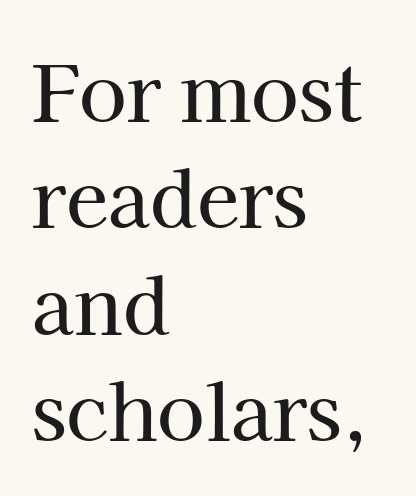
{"serif": "yes", "italic": "no", "width": "normal", "stroke_contrast": "high", "x_height": "medium", "monospaced": "no", "underline": "no", "align": "left", "line_spacing": "normal", "line_spacing_ratio": 1.38, "letter_spacing": "normal", "letter_spacing_em": 0.0, "glyph_px": 77}
